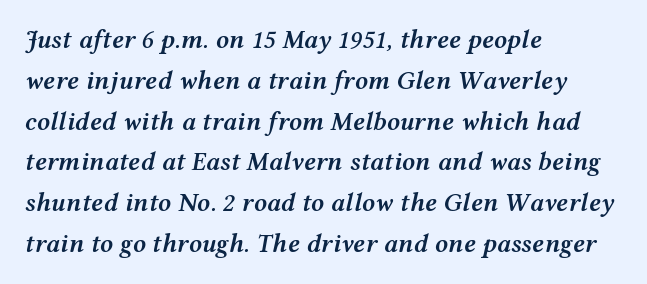
Q: Is the text bold? A: Semi-bold.
Q: Is the text italic (slanted)? A: Yes, it leans right by about 12 degrees.
Q: Is the text underlined? A: No.
Q: How is the paragraph aligned? A: Left-aligned.
Q: Is the spacing between letters normal or unusually wide? A: Normal.
Q: Is the spacing between lines tight, normal or loose? A: Normal.
